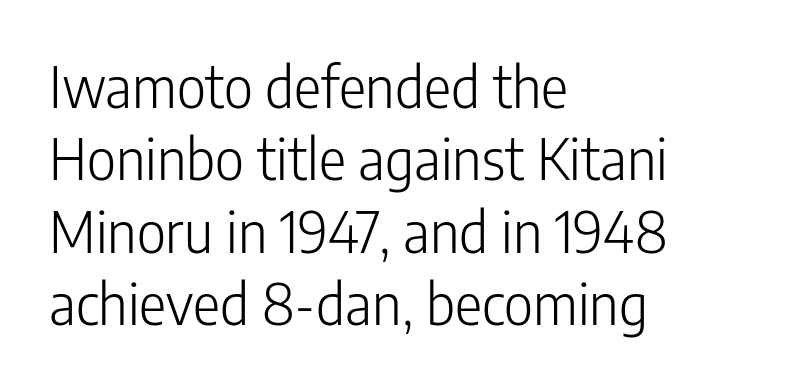
The image shows 57 px light, condensed sans-serif type, upright; set left-aligned, normal line spacing (1.27x), normal letter spacing, not underlined; low stroke contrast and a medium x-height.
